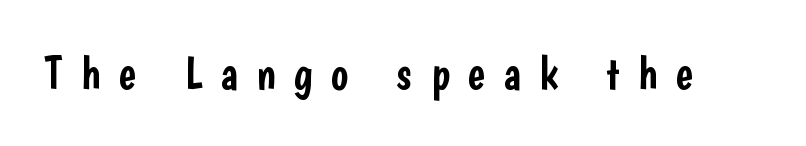
Q: Is the text italic (slanted)? A: No, it is upright.
Q: Is the typeface a serif or a sans-serif typeface? A: Sans-serif.
Q: Is the text underlined? A: No.
Q: Is the spacing between letters normal or unusually wide? A: Unusually wide.
Q: Width (condensed, normal, or wide)? A: Condensed.
Q: Stroke contrast? A: Low.
Q: x-height? A: Medium.
Q: Monospaced? A: No.
